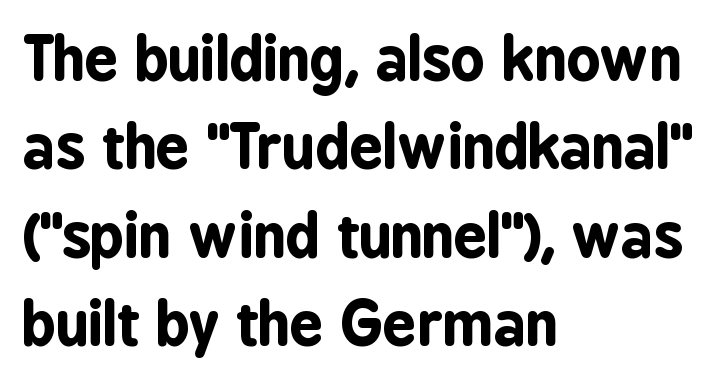
Q: Is the text bold? A: Yes.
Q: Is the text italic (slanted)? A: No, it is upright.
Q: Is the typeface a serif or a sans-serif typeface? A: Sans-serif.
Q: Is the text underlined? A: No.
Q: How is the paragraph aligned? A: Left-aligned.
Q: Is the spacing between letters normal or unusually wide? A: Normal.
Q: Is the spacing between lines tight, normal or loose? A: Normal.
Q: Width (condensed, normal, or wide)? A: Condensed.
Q: Stroke contrast? A: Low.
Q: x-height? A: Medium.
Q: Monospaced? A: No.
